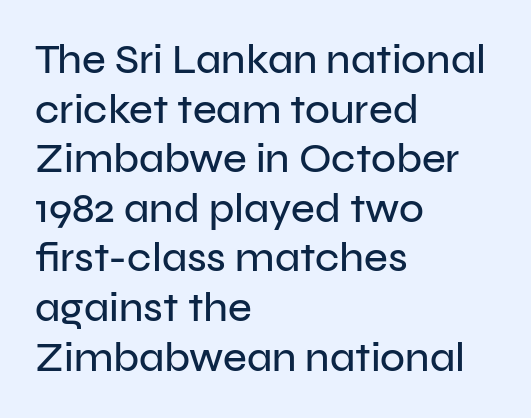
The image shows 41 px sans-serif type, upright; set left-aligned, line spacing 1.21x, normal letter spacing, not underlined; low stroke contrast and a medium x-height.
